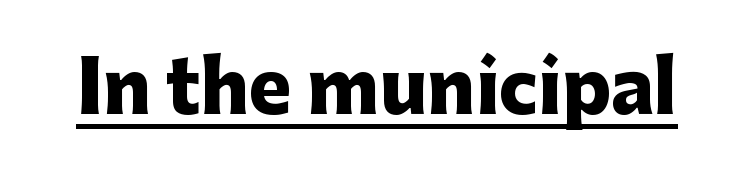
The image shows 72 px heavy sans-serif type, upright; set normal letter spacing, underlined; low stroke contrast and a medium x-height.
